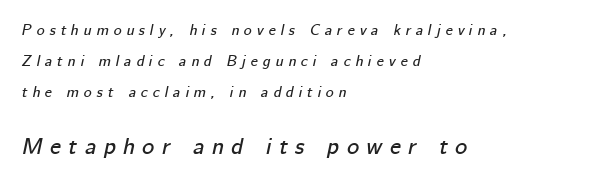
Q: Is the text italic (slanted)? A: Yes, it leans right by about 12 degrees.
Q: Is the text underlined? A: No.
Q: How is the paragraph aligned? A: Left-aligned.
Q: Is the spacing between letters normal or unusually wide? A: Unusually wide.
Q: Is the spacing between lines tight, normal or loose? A: Loose.
Q: Which block of text is set in a larger size, the first (top) or the second (bottom)? A: The second (bottom) one.
